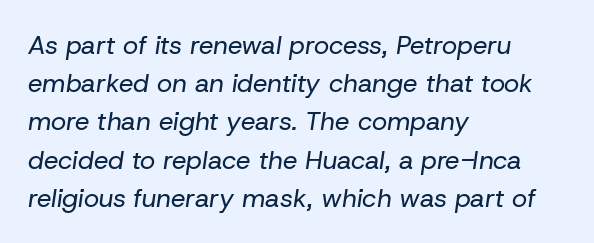
{"italic": "yes", "lean": "right", "slant_degrees": 8, "bold": "no", "underline": "no", "align": "left", "line_spacing": "normal", "line_spacing_ratio": 1.47, "letter_spacing": "normal", "letter_spacing_em": 0.0, "glyph_px": 26}
